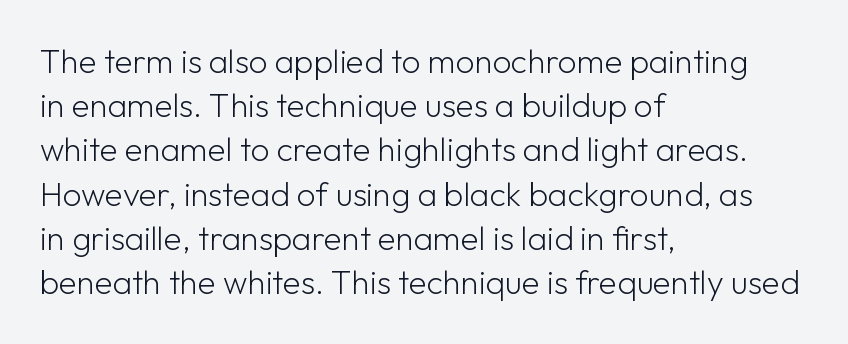
The image shows 33 px light sans-serif type, upright; set left-aligned, normal line spacing (1.34x), normal letter spacing, not underlined; low stroke contrast and a medium x-height.
